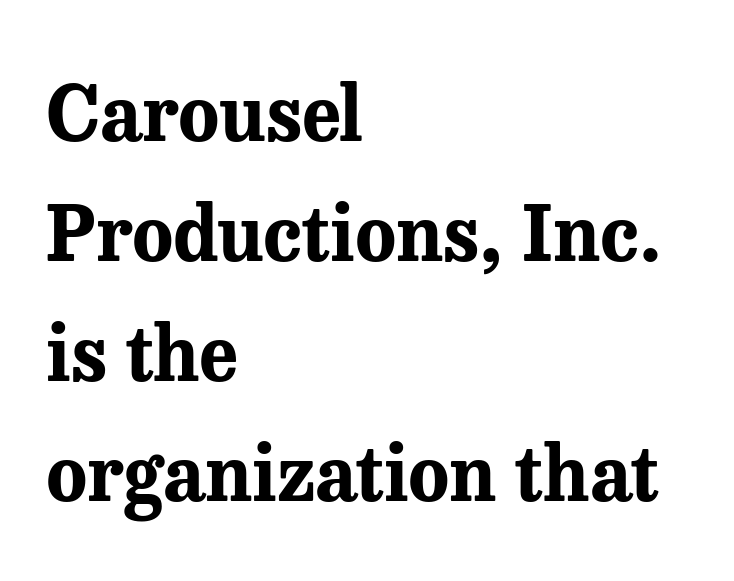
The image shows 76 px bold serif type, upright; set left-aligned, normal line spacing (1.58x), normal letter spacing, not underlined; medium stroke contrast and a medium x-height.
